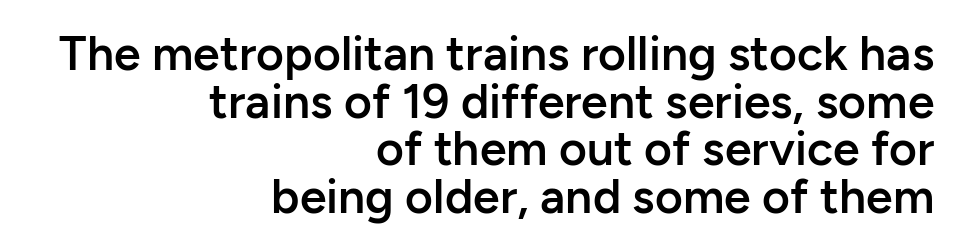
{"serif": "no", "italic": "no", "bold": "semi", "weight": "semibold", "width": "normal", "stroke_contrast": "low", "x_height": "medium", "monospaced": "no", "underline": "no", "align": "right", "line_spacing": "tight", "line_spacing_ratio": 0.99, "letter_spacing": "normal", "letter_spacing_em": 0.0, "glyph_px": 48}
